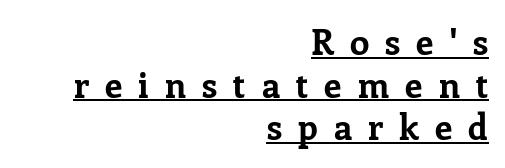
The image shows 35 px bold serif type, upright; set right-aligned, line spacing 1.22x, unusually wide letter spacing (+0.46 em), underlined; low stroke contrast and a medium x-height.
